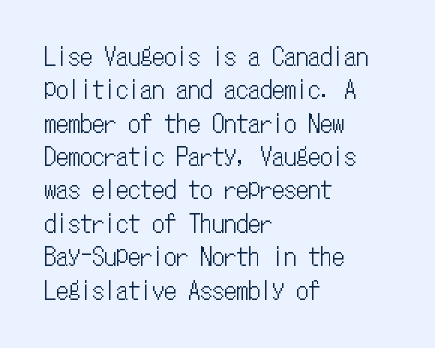
The image shows 24 px text type, upright; set left-aligned, normal line spacing (1.39x), normal letter spacing, not underlined.
